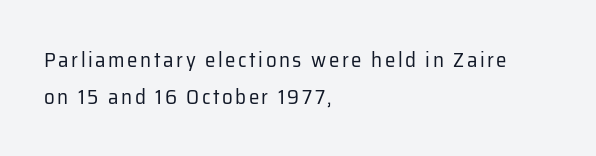
{"italic": "no", "bold": "no", "underline": "no", "align": "left", "line_spacing_ratio": 1.76, "glyph_px": 21}
